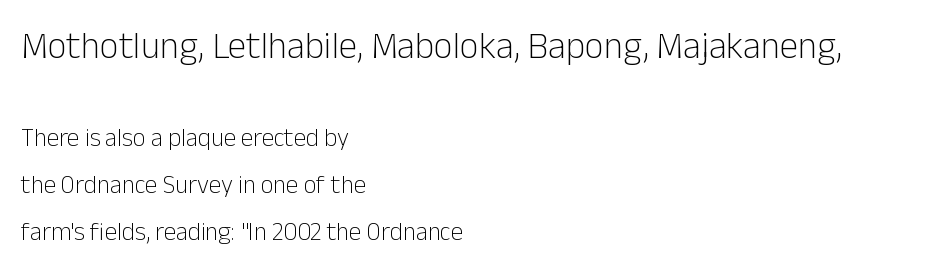
{"serif": "no", "italic": "no", "bold": "no", "weight": "light", "width": "normal", "stroke_contrast": "low", "x_height": "medium", "monospaced": "no", "underline": "no", "align": "left", "line_spacing_ratio": 1.89, "letter_spacing": "normal", "letter_spacing_em": 0.0, "larger_block": "first", "size_ratio": 1.48, "glyph_px": 37}
